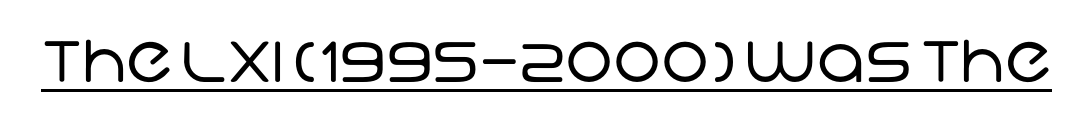
Q: Is the text bold? A: No.
Q: Is the typeface a serif or a sans-serif typeface? A: Sans-serif.
Q: Is the text underlined? A: Yes.
Q: Is the spacing between letters normal or unusually wide? A: Normal.
Q: Width (condensed, normal, or wide)? A: Normal.
Q: Stroke contrast? A: Low.
Q: x-height? A: Large.
Q: Monospaced? A: No.
